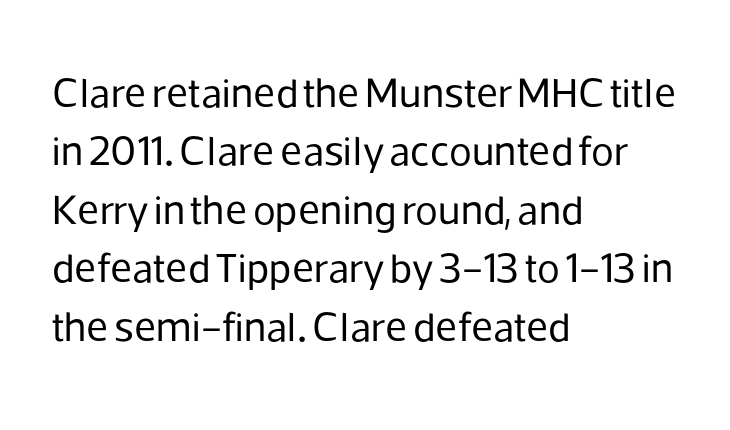
The image shows 42 px regular-weight sans-serif type, upright; set left-aligned, normal line spacing (1.39x), normal letter spacing, not underlined; low stroke contrast and a medium x-height.
